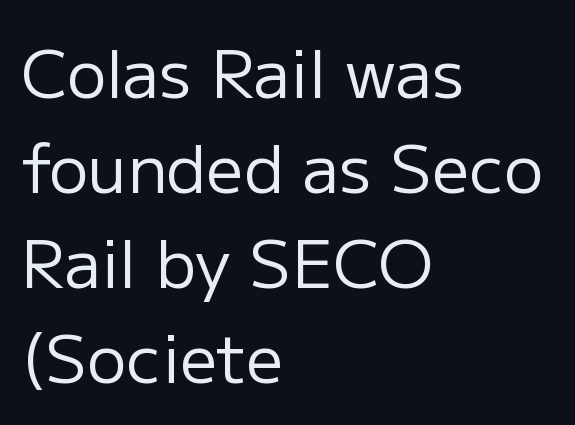
Q: Is the text bold? A: No.
Q: Is the text italic (slanted)? A: No, it is upright.
Q: Is the typeface a serif or a sans-serif typeface? A: Sans-serif.
Q: Is the text underlined? A: No.
Q: How is the paragraph aligned? A: Left-aligned.
Q: Is the spacing between letters normal or unusually wide? A: Normal.
Q: Is the spacing between lines tight, normal or loose? A: Normal.
Q: Width (condensed, normal, or wide)? A: Normal.
Q: Stroke contrast? A: Low.
Q: x-height? A: Medium.
Q: Monospaced? A: No.
